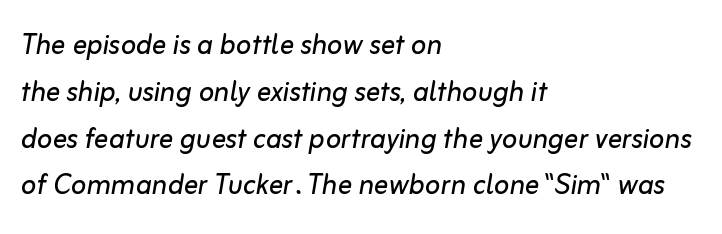
{"italic": "yes", "lean": "right", "slant_degrees": 10, "bold": "no", "weight": "regular", "width": "normal", "stroke_contrast": "low", "x_height": "medium", "monospaced": "no", "underline": "no", "align": "left", "line_spacing": "normal", "line_spacing_ratio": 1.3, "letter_spacing": "normal", "letter_spacing_em": 0.0, "glyph_px": 36}
